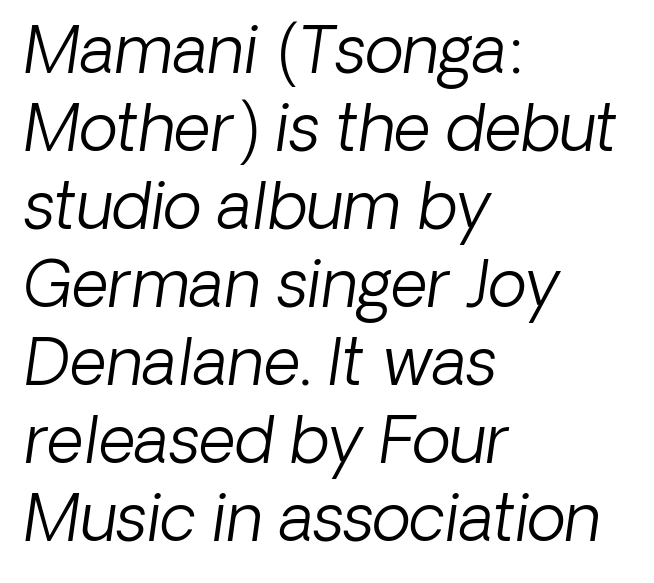
Q: Is the text bold? A: No.
Q: Is the typeface a serif or a sans-serif typeface? A: Sans-serif.
Q: Is the text underlined? A: No.
Q: How is the paragraph aligned? A: Left-aligned.
Q: Is the spacing between letters normal or unusually wide? A: Normal.
Q: Width (condensed, normal, or wide)? A: Normal.
Q: Stroke contrast? A: Low.
Q: x-height? A: Medium.
Q: Monospaced? A: No.
